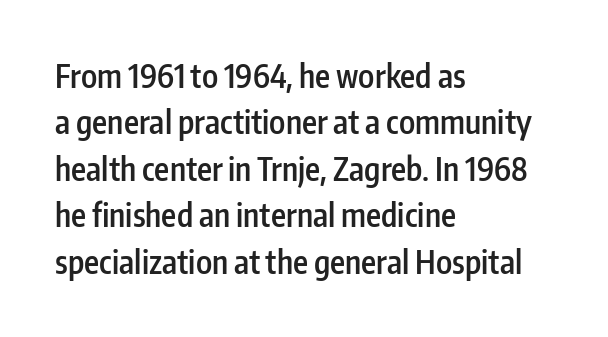
{"serif": "no", "italic": "no", "bold": "semi", "weight": "semibold", "width": "condensed", "stroke_contrast": "low", "x_height": "medium", "monospaced": "no", "underline": "no", "align": "left", "line_spacing": "normal", "line_spacing_ratio": 1.45, "letter_spacing": "normal", "letter_spacing_em": 0.0, "glyph_px": 32}
